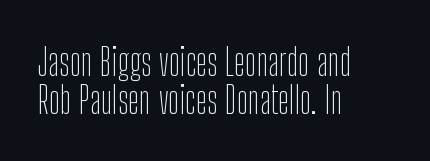
Rule under the text: the space is simply empty. Unlike a traditional serif, this face leaves its strokes unadorned. The setting favours the left margin, as ordinary paragraphs usually do. Here the glyphs are tracked normally, forming tight word shapes. The cut favours lightness, reaching ordinary text weight at its darkest. Leading is clearly below the norm, producing a dense column.
